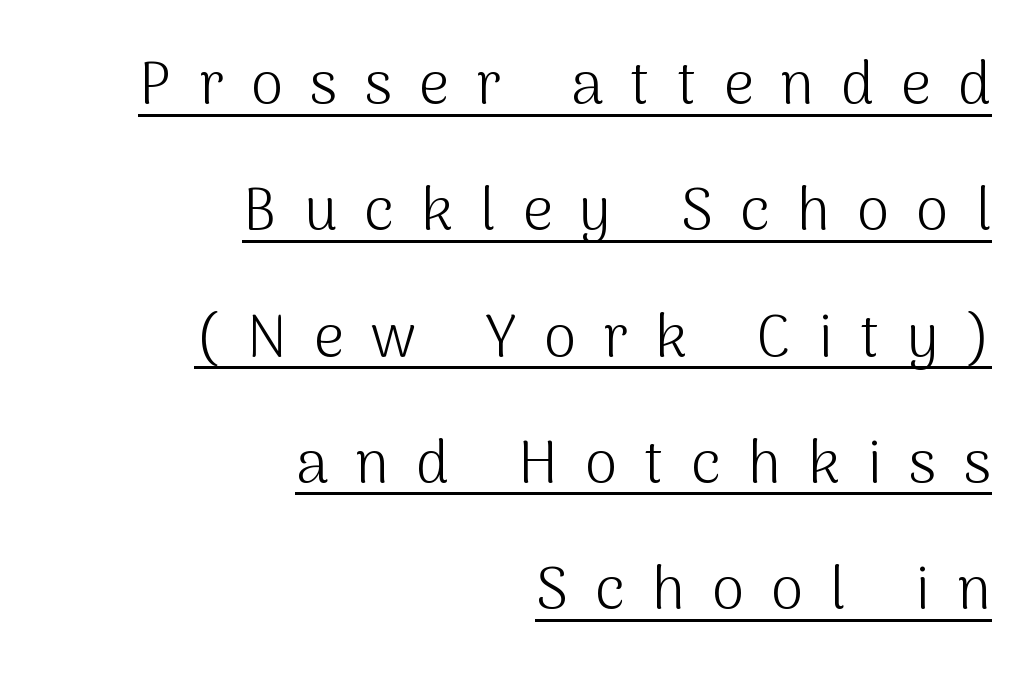
{"serif": "no", "italic": "no", "bold": "no", "weight": "light", "width": "normal", "stroke_contrast": "medium", "x_height": "medium", "monospaced": "no", "underline": "yes", "align": "right", "line_spacing": "loose", "line_spacing_ratio": 2.14, "letter_spacing": "wide", "letter_spacing_em": 0.46, "glyph_px": 59}
